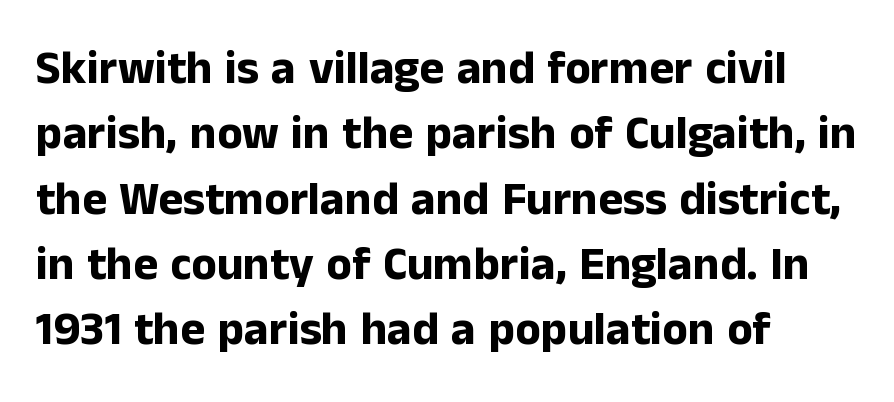
Each glyph is drawn with heavy, bold strokes. Normally led — the rows are evenly, conventionally spaced. Short and long lines alike share a common starting point at left. The foot of each line stays bare and open. These lines are composed in type without serifs. This sample uses an upright cut, with every glyph sitting square on the baseline.
